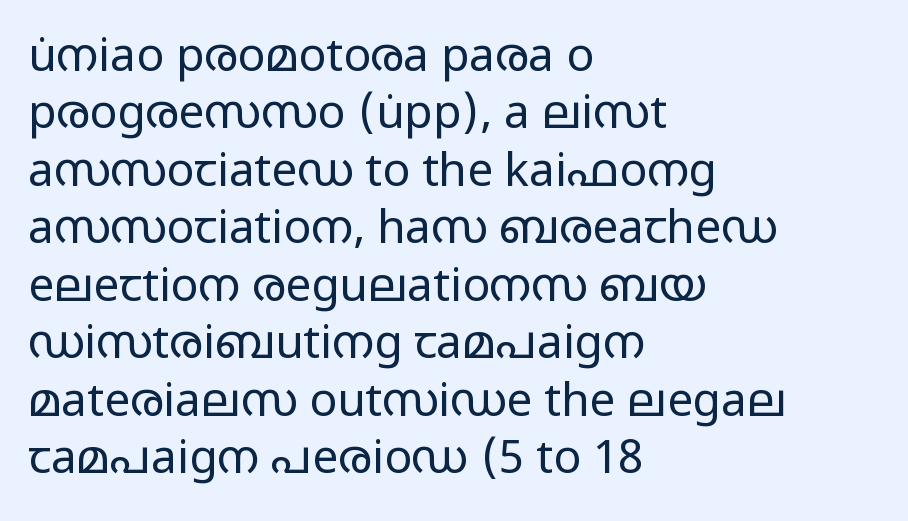
The weight would be labelled regular, book, light, or lighter still. In terms of letterform style, serifs are entirely absent. Each letter keeps its own natural width here, so spacing adapts to shape. Does the copy run flush right? No — it runs flush left. How are the letters spaced? Ordinarily, with no added tracking.
